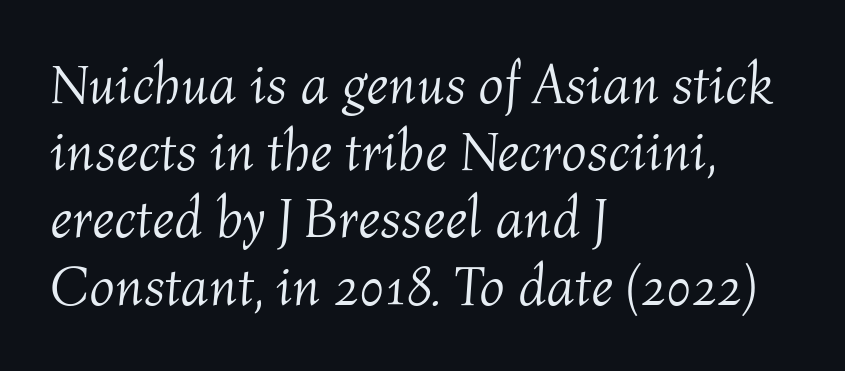
The image shows 56 px light type, italic (leaning right); set left-aligned, line spacing 1.2x, normal letter spacing, not underlined; medium stroke contrast and a medium x-height.
